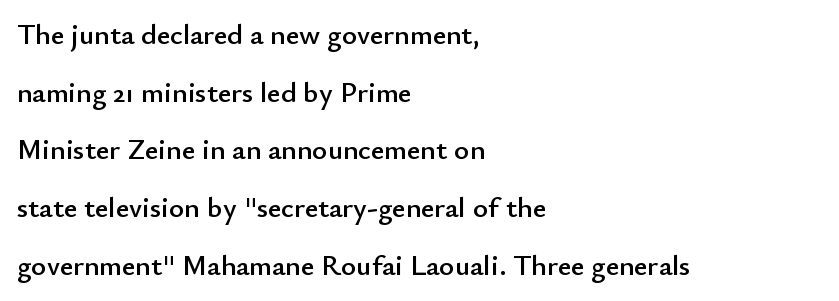
Words appear dense and cohesive because spacing is normal. Posture: vertical. No feet cap the strokes, marking this as sans-serif type. All the whitespace from short lines collects on the right.
